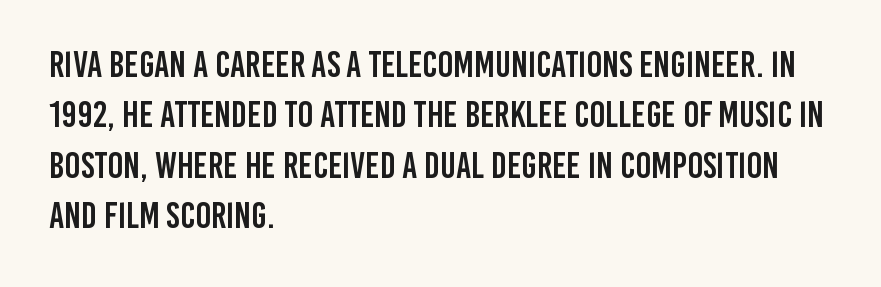
These lines stack with their left ends in a neat column. Just letters on the line, the space beneath them empty. Is the letter spacing exaggerated? No — it looks like the ordinary default. Notice how the stems are strictly vertical — no italics here. Honestly, the row spacing looks completely unremarkable. Note the varied advance widths — an 'i' is clearly narrower than an 'm'.
